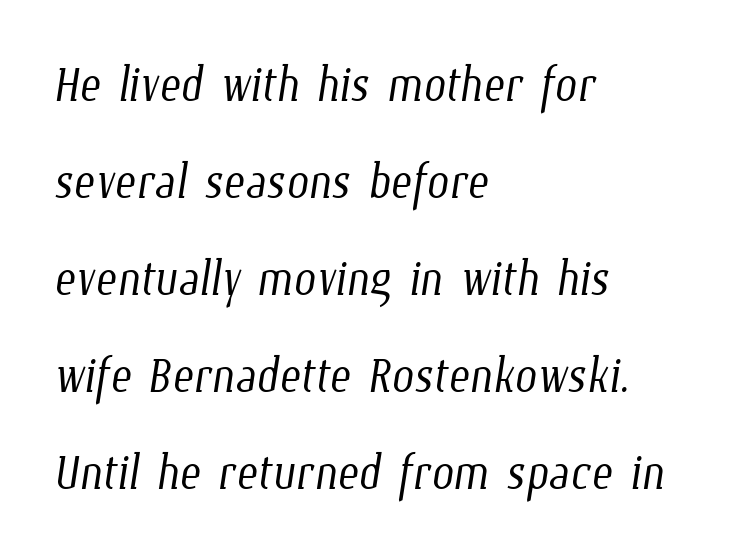
Q: Is the text bold? A: No.
Q: Is the text underlined? A: No.
Q: How is the paragraph aligned? A: Left-aligned.
Q: Is the spacing between letters normal or unusually wide? A: Normal.
Q: Is the spacing between lines tight, normal or loose? A: Normal.
Q: Width (condensed, normal, or wide)? A: Condensed.
Q: Stroke contrast? A: Low.
Q: x-height? A: Medium.
Q: Monospaced? A: No.
